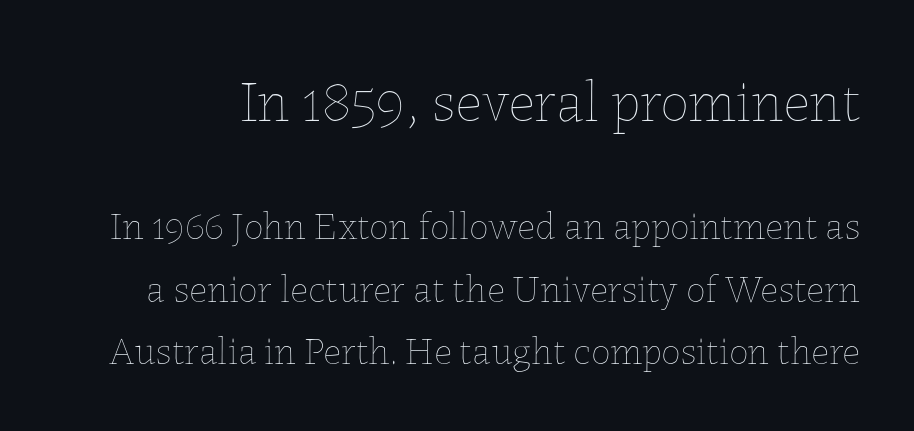
You could not count columns in this text — the font is proportionally spaced. Rendered with straight, roman letterforms. Baseline-to-baseline distance is the conventional proportion of letter height. This is not heavy type; no bold has been used. Plain, unruled lines of type.
